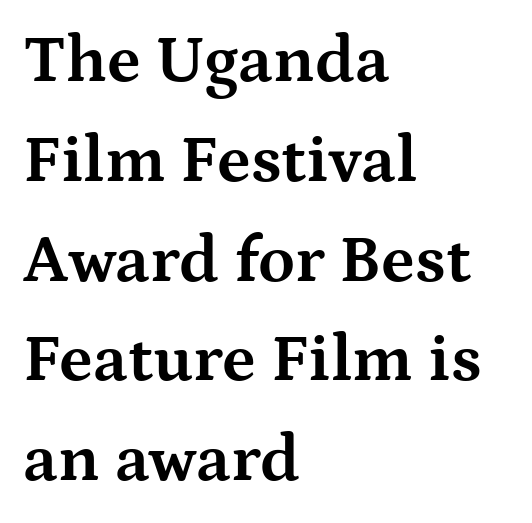
Q: Is the text bold? A: Yes.
Q: Is the text italic (slanted)? A: No, it is upright.
Q: Is the typeface a serif or a sans-serif typeface? A: Serif.
Q: Is the text underlined? A: No.
Q: How is the paragraph aligned? A: Left-aligned.
Q: Is the spacing between letters normal or unusually wide? A: Normal.
Q: Is the spacing between lines tight, normal or loose? A: Normal.
Q: Width (condensed, normal, or wide)? A: Wide.
Q: Stroke contrast? A: Medium.
Q: x-height? A: Medium.
Q: Monospaced? A: No.
